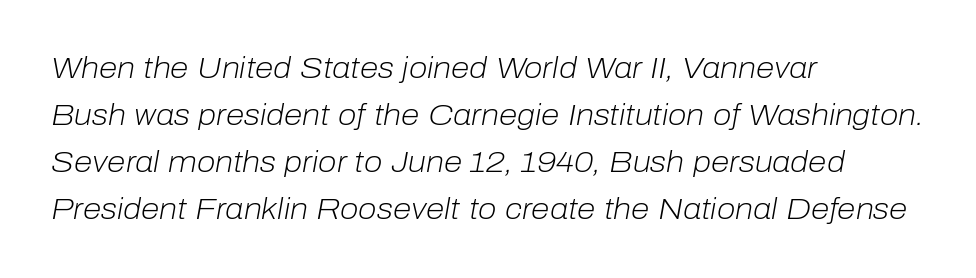
{"italic": "yes", "lean": "right", "slant_degrees": 10, "bold": "no", "weight": "light", "width": "normal", "stroke_contrast": "low", "x_height": "medium", "monospaced": "no", "underline": "no", "align": "left", "line_spacing": "normal", "line_spacing_ratio": 1.57, "letter_spacing": "normal", "letter_spacing_em": 0.0, "glyph_px": 30}
